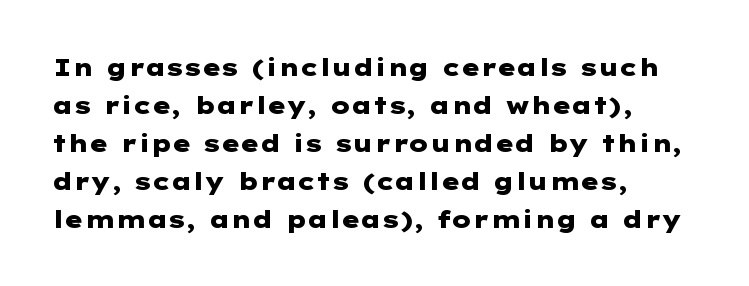
The image shows 24 px bold type, upright; set left-aligned, normal line spacing (1.58x), normal letter spacing, not underlined.
